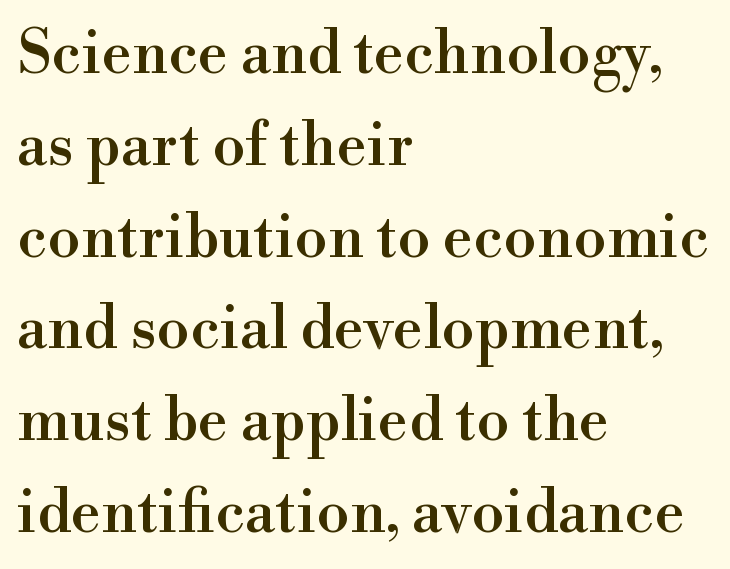
{"serif": "yes", "italic": "no", "width": "normal", "stroke_contrast": "high", "x_height": "small", "monospaced": "no", "underline": "no", "align": "left", "line_spacing": "normal", "line_spacing_ratio": 1.53, "letter_spacing": "normal", "letter_spacing_em": 0.0, "glyph_px": 60}
